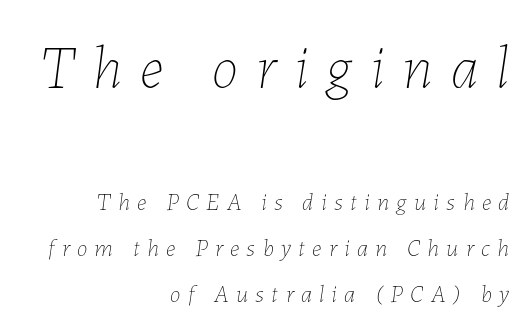
The image shows 60 px thin type, italic (leaning right); set right-aligned, loose line spacing (1.92x), unusually wide letter spacing (+0.31 em), not underlined; the first (top) block is 2.5x larger; low stroke contrast and a medium x-height.
